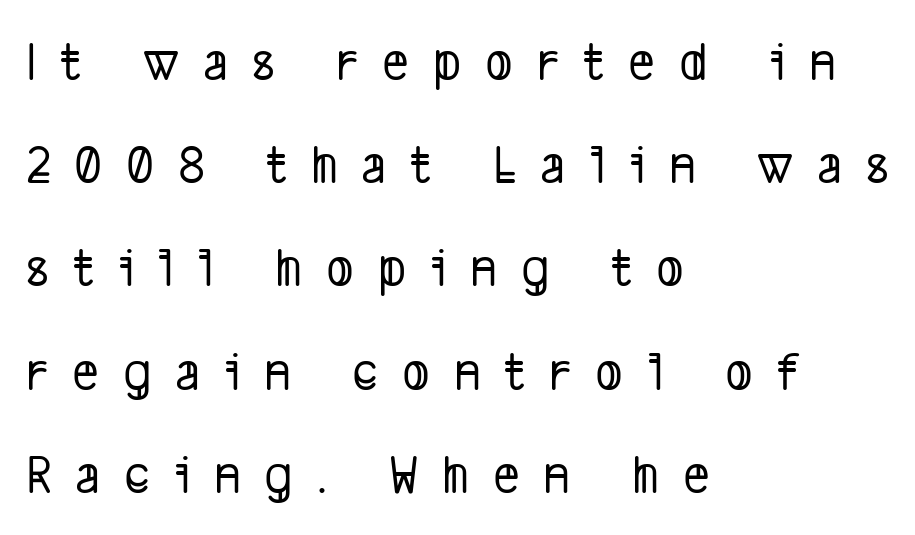
Honestly, the letter spacing is so wide it's the main thing you notice. Caption: multi-line text, flush left, ragged right. Any mark beneath the type? The region is blank. The passage shown is typeset with a sans-serif family. Each letter keeps its own natural width here, so spacing adapts to shape.
